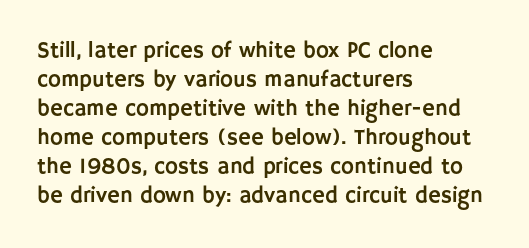
The image shows 22 px text type, upright; set left-aligned, normal line spacing (1.32x), normal letter spacing, not underlined.
